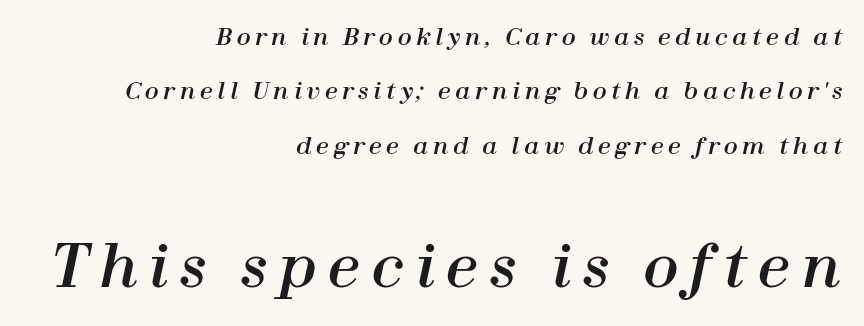
{"italic": "yes", "lean": "right", "slant_degrees": 12, "width": "normal", "stroke_contrast": "high", "x_height": "medium", "monospaced": "no", "underline": "no", "align": "right", "line_spacing": "loose", "line_spacing_ratio": 2.36, "letter_spacing": "wide", "letter_spacing_em": 0.2, "larger_block": "second", "size_ratio": 2.52, "glyph_px": 58}
